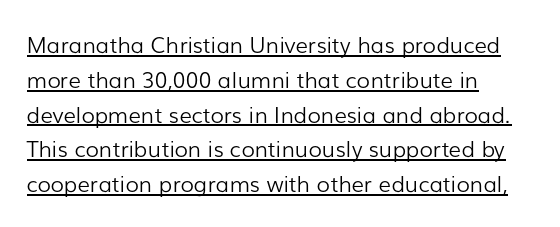
{"italic": "no", "bold": "no", "underline": "yes", "align": "left", "line_spacing": "normal", "line_spacing_ratio": 1.58, "letter_spacing": "normal", "letter_spacing_em": 0.0, "glyph_px": 22}
